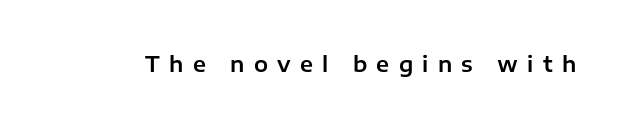
Q: Is the text italic (slanted)? A: No, it is upright.
Q: Is the text underlined? A: No.
Q: Is the spacing between letters normal or unusually wide? A: Unusually wide.
